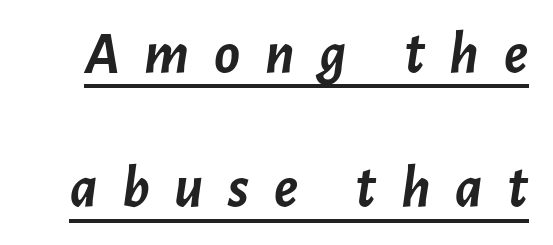
Slant detected: the letters are inclined. Does a line run under the words? Yes, clearly. The passage shown is typed in a proportional face where columns would drift. You could only call the tracking loose — the letters float apart.
